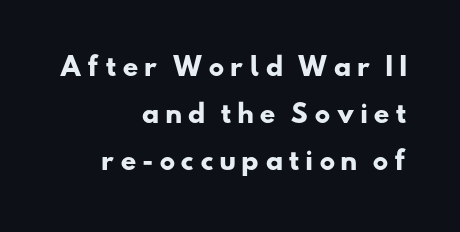
The image shows 25 px bold type; set right-aligned, line spacing 1.88x, unusually wide letter spacing (+0.2 em), not underlined.
